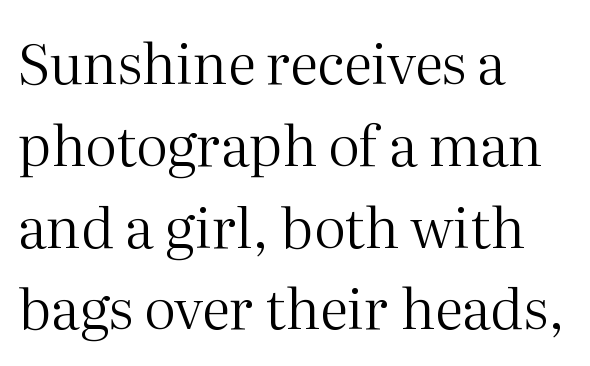
How are the letters spaced? Ordinarily, with no added tracking. Ink coverage per letter is moderate at most. The letters stand upright; this is a roman face. A typesetter would call this proportional, since set widths differ per character.
